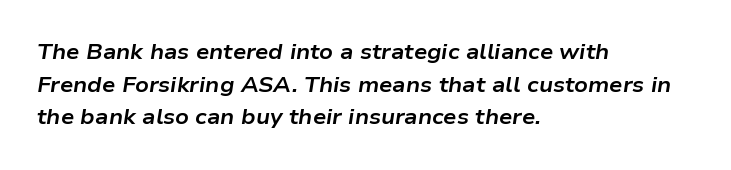
Q: Is the text bold? A: Yes.
Q: Is the text italic (slanted)? A: Yes, it leans right by about 9 degrees.
Q: Is the text underlined? A: No.
Q: How is the paragraph aligned? A: Left-aligned.
Q: Is the spacing between letters normal or unusually wide? A: Normal.
Q: Is the spacing between lines tight, normal or loose? A: Normal.
